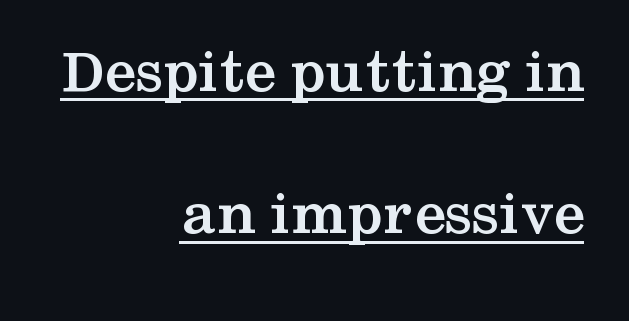
Q: Is the text bold? A: Yes.
Q: Is the text italic (slanted)? A: No, it is upright.
Q: Is the typeface a serif or a sans-serif typeface? A: Serif.
Q: Is the text underlined? A: Yes.
Q: How is the paragraph aligned? A: Right-aligned.
Q: Is the spacing between letters normal or unusually wide? A: Normal.
Q: Is the spacing between lines tight, normal or loose? A: Loose.
Q: Width (condensed, normal, or wide)? A: Wide.
Q: Stroke contrast? A: Medium.
Q: x-height? A: Medium.
Q: Monospaced? A: No.
